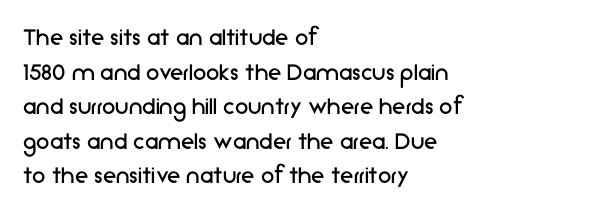
The image shows 27 px text type, upright; set left-aligned, normal line spacing (1.28x), normal letter spacing, not underlined.
